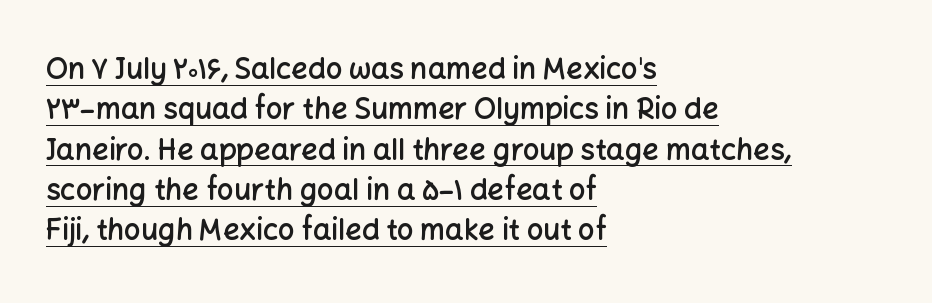
Look at the bottom of the vertical strokes: they stop flat, with no serifs. The rag falls on the right side of this text block. How heavy is the stroke? Medium-heavy — a semibold, shy of bold. The rendering uses natural spacing where letterforms have individual widths.
